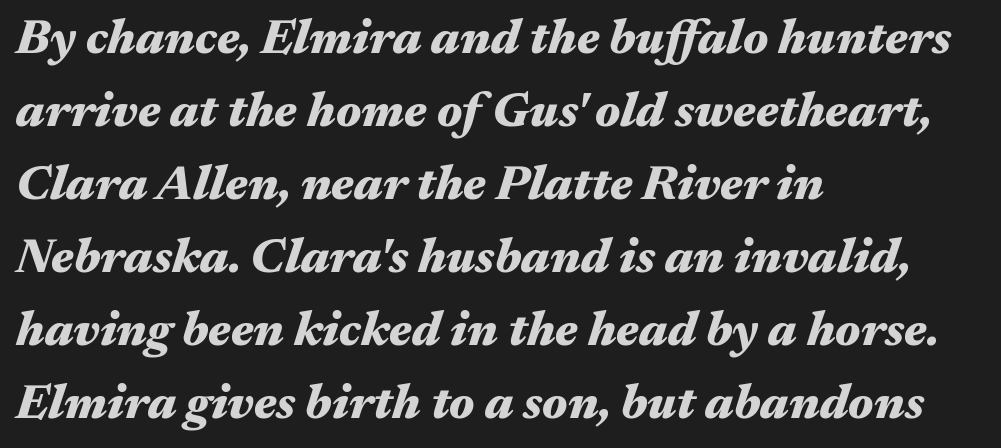
The image shows 49 px heavy, wide type, italic (leaning right); set left-aligned, normal line spacing (1.49x), normal letter spacing, not underlined; medium stroke contrast and a medium x-height.
